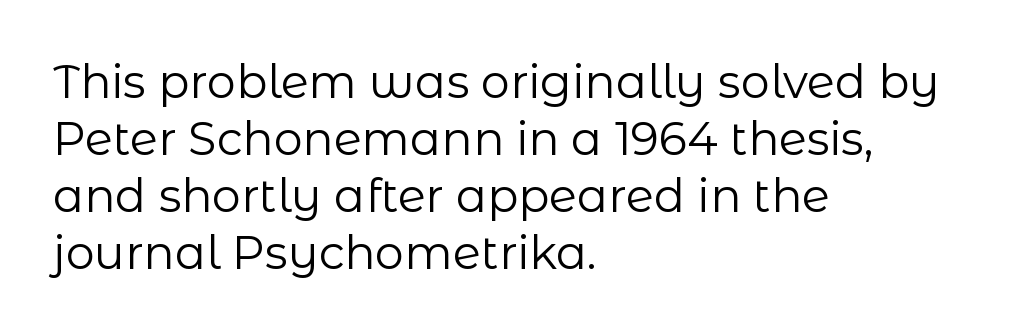
{"serif": "no", "italic": "no", "bold": "no", "weight": "regular", "width": "normal", "stroke_contrast": "low", "x_height": "medium", "monospaced": "no", "underline": "no", "align": "left", "line_spacing_ratio": 1.24, "letter_spacing": "normal", "letter_spacing_em": 0.0, "glyph_px": 46}
